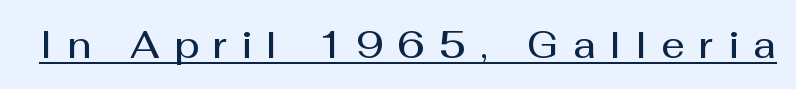
The image shows 37 px semibold sans-serif type, upright; set unusually wide letter spacing (+0.39 em), underlined; medium stroke contrast and a medium x-height.
